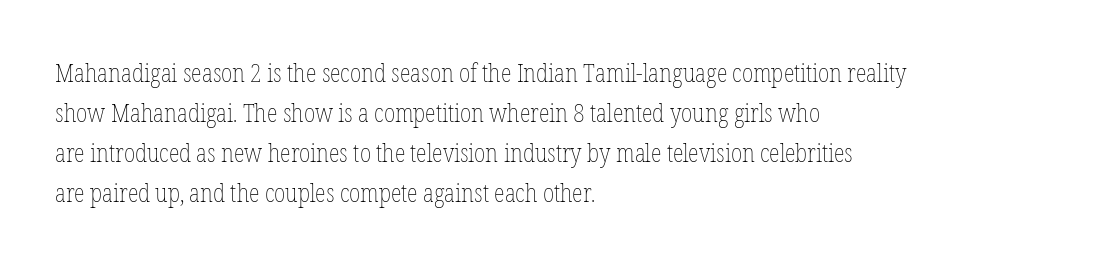
The area under the type is left untouched. A typesetter would mark this as roman, not italic. What's the leading like? Ordinary, nothing unusual. A typesetter would call this zero additional tracking. Which margin do the lines hug? The left one — the right edge is uneven. The cut favours lightness, reaching ordinary text weight at its darkest.
